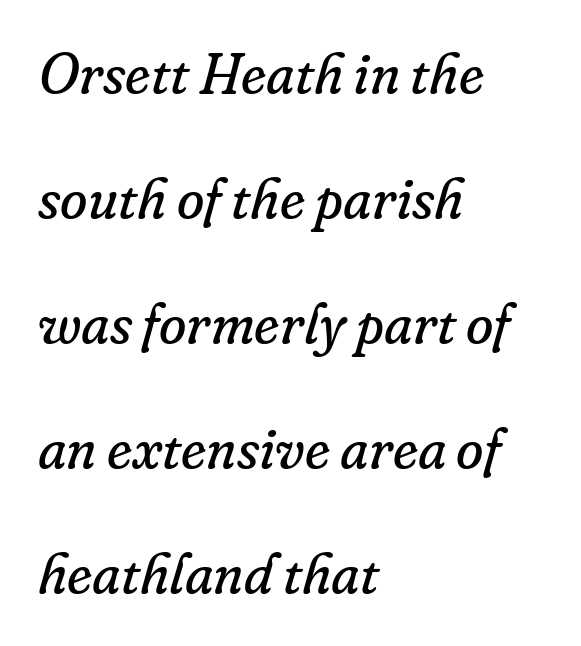
{"serif": "yes", "italic": "yes", "lean": "right", "slant_degrees": 16, "bold": "no", "weight": "regular", "width": "normal", "stroke_contrast": "low", "x_height": "small", "monospaced": "no", "underline": "no", "align": "left", "line_spacing": "loose", "line_spacing_ratio": 2.23, "letter_spacing": "normal", "letter_spacing_em": 0.0, "glyph_px": 56}
